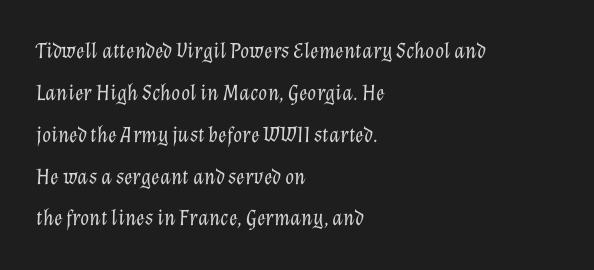
{"italic": "yes", "lean": "right", "slant_degrees": 12, "bold": "no", "underline": "no", "align": "left", "line_spacing_ratio": 1.82, "letter_spacing": "normal", "letter_spacing_em": 0.0, "glyph_px": 23}
